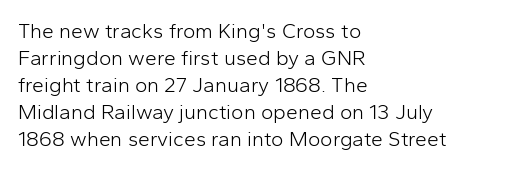
Q: Is the text bold? A: No.
Q: Is the text italic (slanted)? A: No, it is upright.
Q: Is the text underlined? A: No.
Q: How is the paragraph aligned? A: Left-aligned.
Q: Is the spacing between letters normal or unusually wide? A: Normal.
Q: Is the spacing between lines tight, normal or loose? A: Normal.
